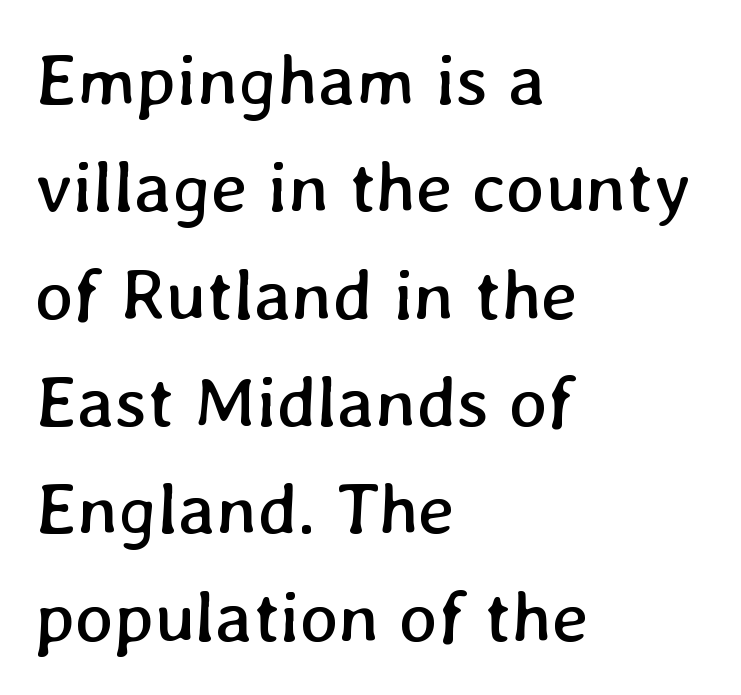
Q: Is the text bold? A: No.
Q: Is the text underlined? A: No.
Q: How is the paragraph aligned? A: Left-aligned.
Q: Is the spacing between letters normal or unusually wide? A: Normal.
Q: Is the spacing between lines tight, normal or loose? A: Normal.
Q: Width (condensed, normal, or wide)? A: Normal.
Q: Stroke contrast? A: Low.
Q: x-height? A: Medium.
Q: Monospaced? A: No.
